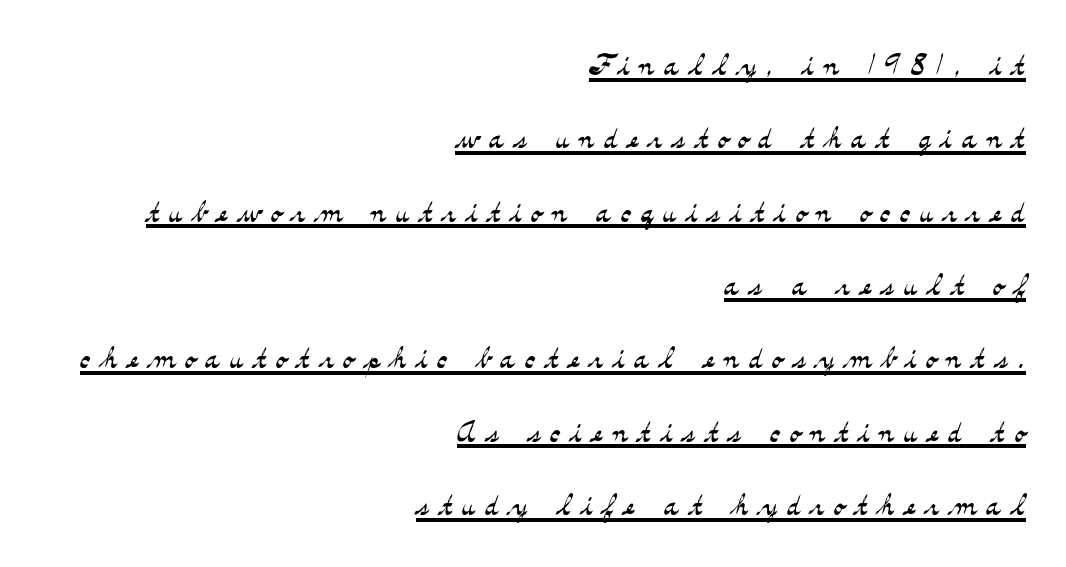
{"serif": "yes", "bold": "no", "weight": "light", "width": "wide", "stroke_contrast": "medium", "x_height": "small", "monospaced": "no", "underline": "yes", "align": "right", "line_spacing_ratio": 1.88, "letter_spacing": "wide", "letter_spacing_em": 0.25, "glyph_px": 39}
